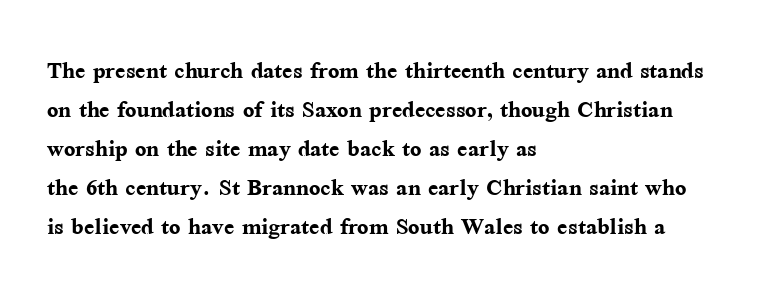
The characters look thick and weighty, a clear bold. Serif or sans? Serif — the stroke terminals have little feet. Lines of text with bare space underneath. The passage is arranged the way most books set body copy — flush left.
